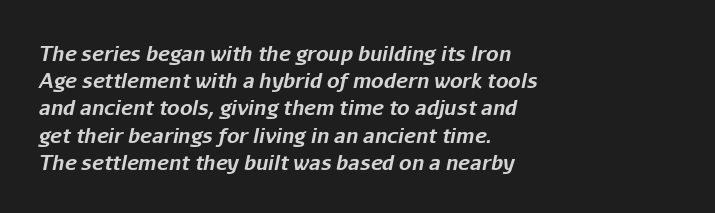
The image shows 20 px bold type, italic (leaning right); set left-aligned, normal line spacing (1.36x), normal letter spacing, not underlined.
